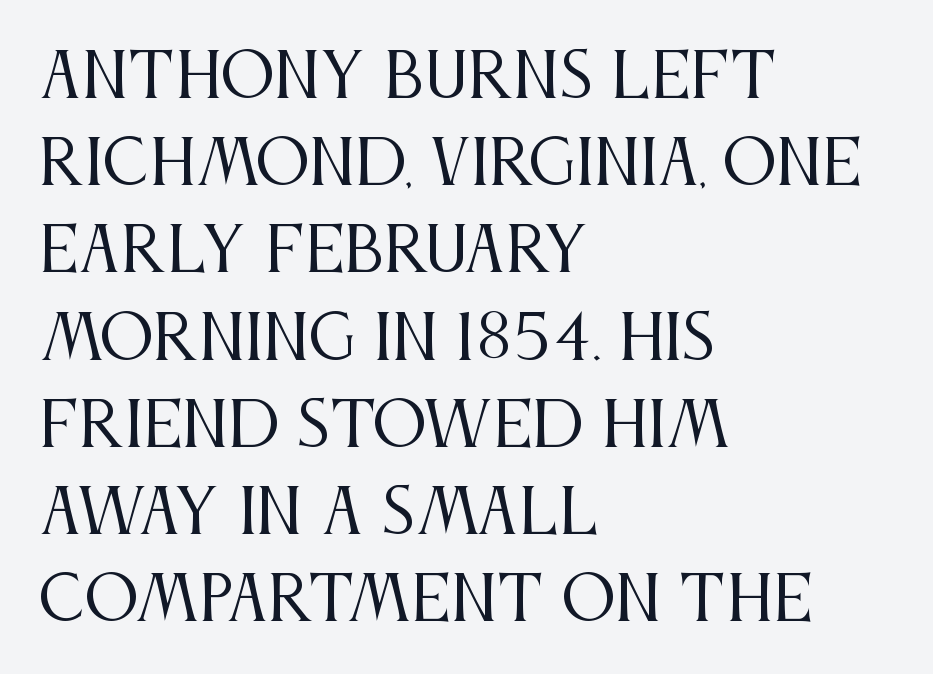
{"serif": "yes", "italic": "no", "bold": "no", "weight": "regular", "width": "condensed", "stroke_contrast": "medium", "x_height": "large", "monospaced": "no", "underline": "no", "align": "left", "line_spacing": "normal", "line_spacing_ratio": 1.43, "letter_spacing": "normal", "letter_spacing_em": 0.0, "glyph_px": 61}
